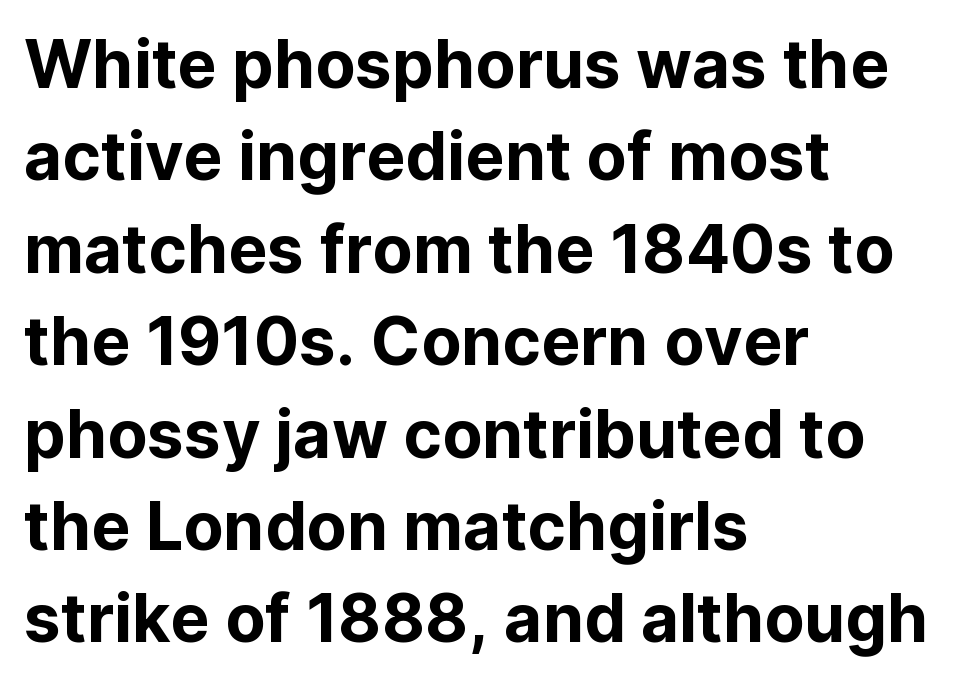
Standard letterfit; no display-style spreading of the glyphs. Descenders hang freely into open space. Leading: standard. The paragraph has a hard left edge and a soft right edge.
